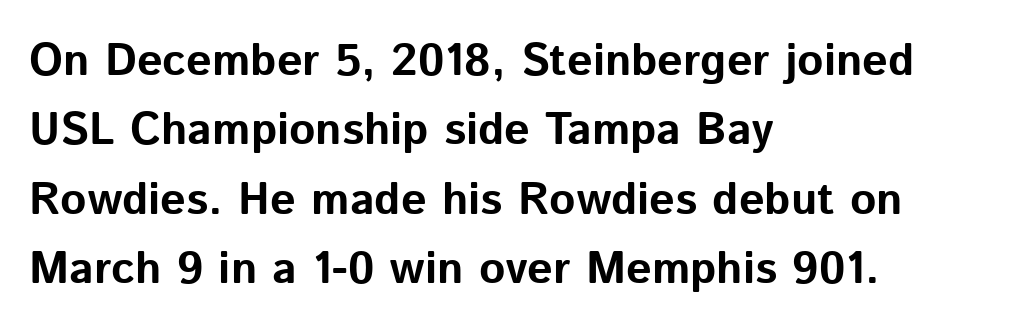
Q: Is the text bold? A: Yes.
Q: Is the text italic (slanted)? A: No, it is upright.
Q: Is the typeface a serif or a sans-serif typeface? A: Sans-serif.
Q: Is the text underlined? A: No.
Q: How is the paragraph aligned? A: Left-aligned.
Q: Is the spacing between letters normal or unusually wide? A: Normal.
Q: Is the spacing between lines tight, normal or loose? A: Normal.
Q: Width (condensed, normal, or wide)? A: Normal.
Q: Stroke contrast? A: Low.
Q: x-height? A: Medium.
Q: Monospaced? A: No.
